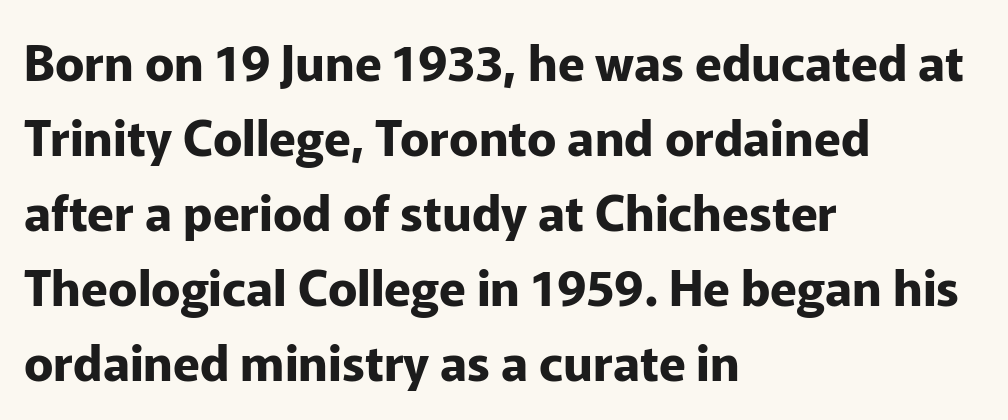
{"serif": "no", "italic": "no", "bold": "yes", "weight": "bold", "width": "normal", "stroke_contrast": "low", "x_height": "medium", "monospaced": "no", "underline": "no", "align": "left", "line_spacing": "normal", "line_spacing_ratio": 1.53, "letter_spacing": "normal", "letter_spacing_em": 0.0, "glyph_px": 49}
